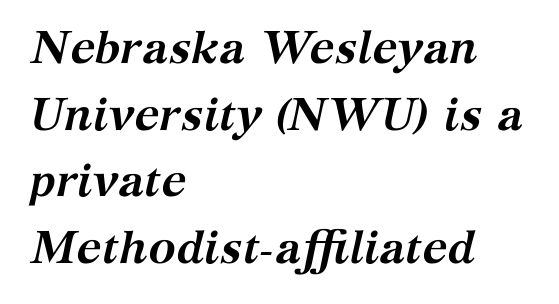
Clear beneath every line of the passage. Layout note: lines flush left. In terms of posture, this sample is oblique. Each word holds together tightly as a unit, with standard inter-letter gaps.
